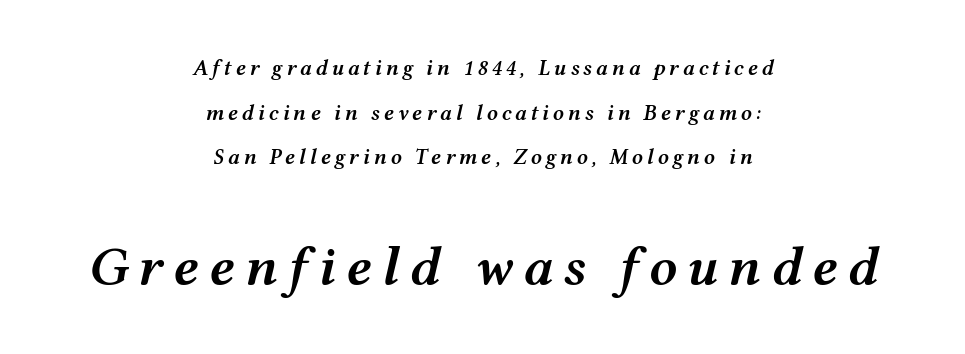
The image shows 56 px semibold, wide type, italic (leaning right); set centered, loose line spacing (2.03x), not underlined; the second (bottom) block is 2.55x larger; medium stroke contrast and a medium x-height.
